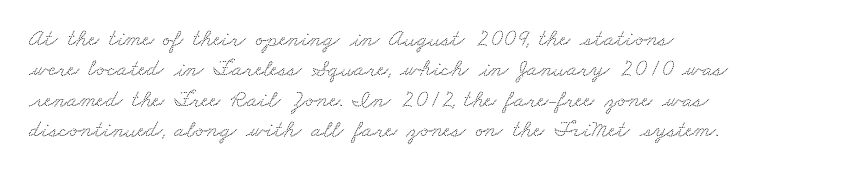
{"underline": "no", "align": "left", "line_spacing": "normal", "line_spacing_ratio": 1.27, "letter_spacing": "normal", "letter_spacing_em": 0.0, "glyph_px": 24}
